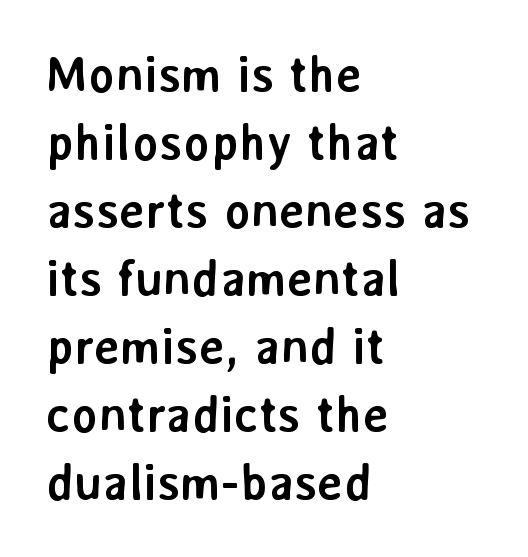
Q: Is the text bold? A: Yes.
Q: Is the text italic (slanted)? A: No, it is upright.
Q: Is the typeface a serif or a sans-serif typeface? A: Sans-serif.
Q: Is the text underlined? A: No.
Q: How is the paragraph aligned? A: Left-aligned.
Q: Is the spacing between letters normal or unusually wide? A: Normal.
Q: Is the spacing between lines tight, normal or loose? A: Normal.
Q: Width (condensed, normal, or wide)? A: Normal.
Q: Stroke contrast? A: Low.
Q: x-height? A: Medium.
Q: Monospaced? A: No.
